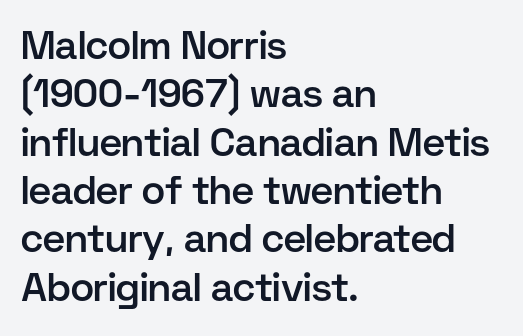
The image shows 39 px semibold sans-serif type, upright; set left-aligned, line spacing 1.24x, normal letter spacing, not underlined; low stroke contrast and a medium x-height.
